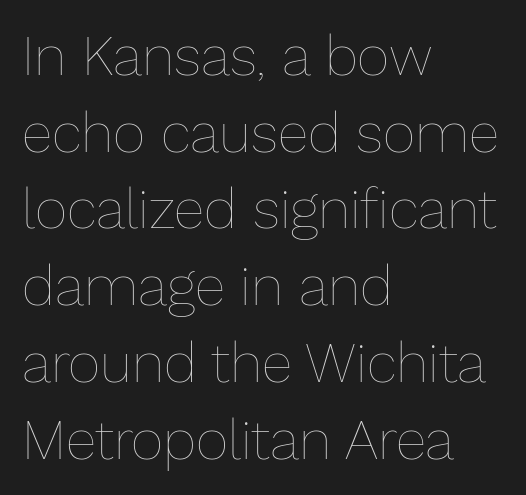
The image shows 56 px thin type, upright; set left-aligned, normal line spacing (1.37x), normal letter spacing, not underlined; low stroke contrast and a medium x-height.
